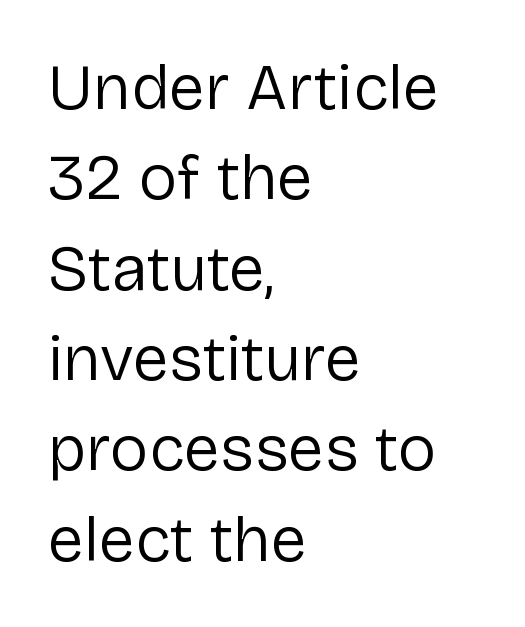
Q: Is the text bold? A: No.
Q: Is the text italic (slanted)? A: No, it is upright.
Q: Is the typeface a serif or a sans-serif typeface? A: Sans-serif.
Q: Is the text underlined? A: No.
Q: How is the paragraph aligned? A: Left-aligned.
Q: Is the spacing between letters normal or unusually wide? A: Normal.
Q: Is the spacing between lines tight, normal or loose? A: Normal.
Q: Width (condensed, normal, or wide)? A: Normal.
Q: Stroke contrast? A: Low.
Q: x-height? A: Medium.
Q: Monospaced? A: No.
